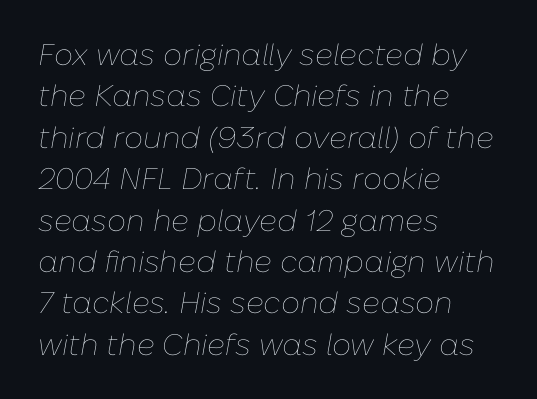
The rendering keeps characters at their native spacing. Layout note: lines flush left. In terms of leading, this rendering sits right in the middle. The face used here is proportionally spaced, like ordinary book or web type.
